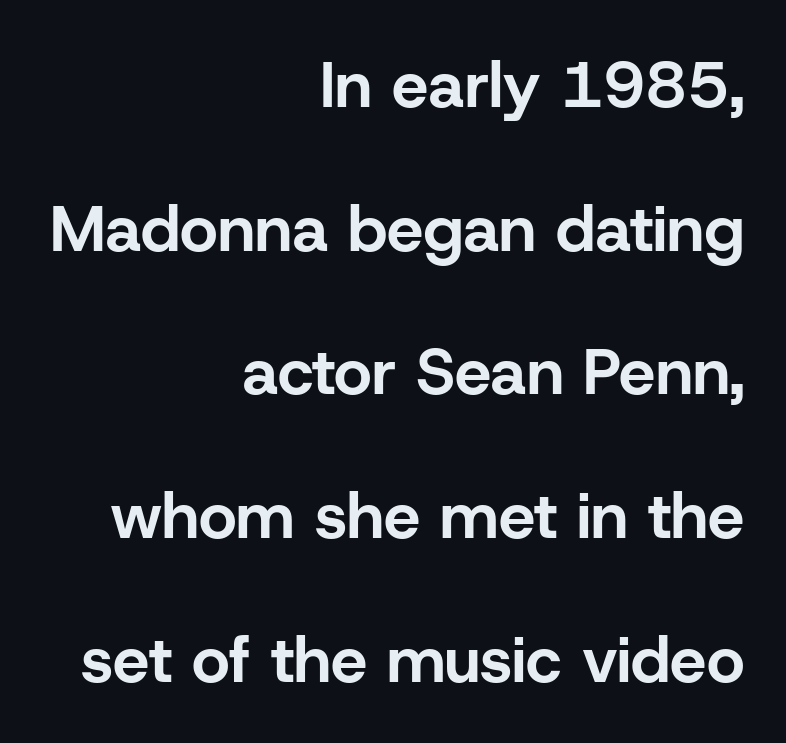
{"serif": "no", "italic": "no", "bold": "yes", "weight": "bold", "width": "normal", "stroke_contrast": "low", "x_height": "medium", "monospaced": "no", "underline": "no", "align": "right", "line_spacing": "loose", "line_spacing_ratio": 2.21, "letter_spacing": "normal", "letter_spacing_em": 0.0, "glyph_px": 65}
